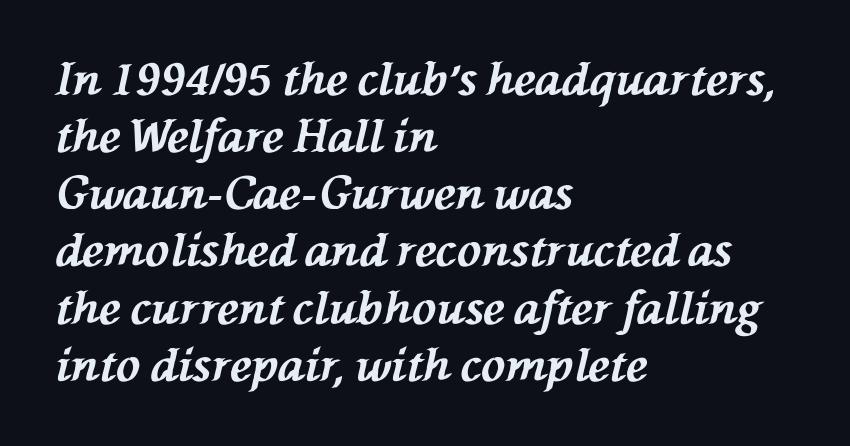
The image shows 45 px bold type, italic (leaning left); set left-aligned, normal line spacing (1.27x), normal letter spacing, not underlined; medium stroke contrast and a medium x-height.
